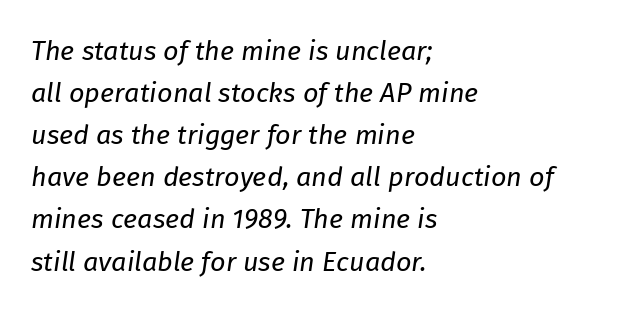
Q: Is the text bold? A: No.
Q: Is the text italic (slanted)? A: Yes, it leans right by about 8 degrees.
Q: Is the text underlined? A: No.
Q: How is the paragraph aligned? A: Left-aligned.
Q: Is the spacing between letters normal or unusually wide? A: Normal.
Q: Is the spacing between lines tight, normal or loose? A: Normal.
